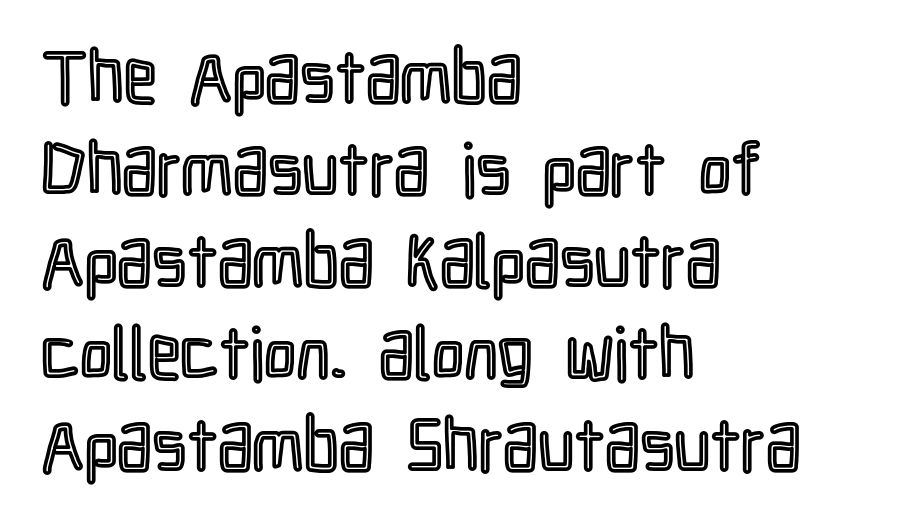
The image shows 73 px condensed type, upright; set left-aligned, normal line spacing (1.26x), normal letter spacing, not underlined; a medium x-height.
